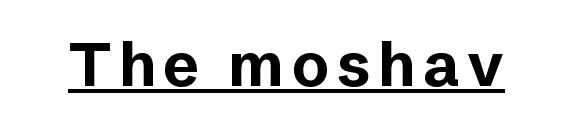
Q: Is the text bold? A: Yes.
Q: Is the text italic (slanted)? A: No, it is upright.
Q: Is the typeface a serif or a sans-serif typeface? A: Sans-serif.
Q: Is the text underlined? A: Yes.
Q: Width (condensed, normal, or wide)? A: Normal.
Q: Stroke contrast? A: Low.
Q: x-height? A: Medium.
Q: Monospaced? A: No.
